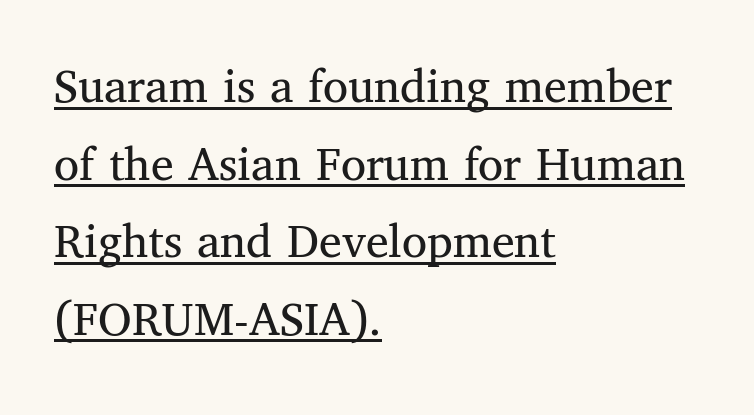
Q: Is the text bold? A: No.
Q: Is the text italic (slanted)? A: No, it is upright.
Q: Is the typeface a serif or a sans-serif typeface? A: Serif.
Q: Is the text underlined? A: Yes.
Q: How is the paragraph aligned? A: Left-aligned.
Q: Is the spacing between letters normal or unusually wide? A: Normal.
Q: Is the spacing between lines tight, normal or loose? A: Normal.
Q: Width (condensed, normal, or wide)? A: Normal.
Q: Stroke contrast? A: Medium.
Q: x-height? A: Medium.
Q: Monospaced? A: No.
